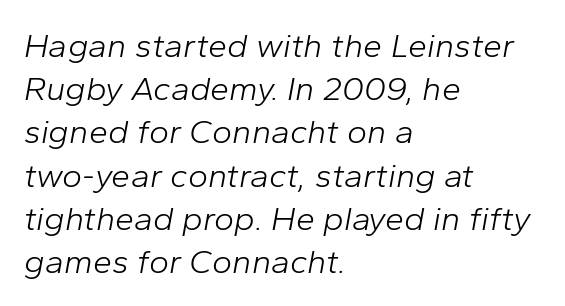
Glance below the letters and you will spot only blank space. Inter-character spacing is left at the font's built-in metrics. Is this a heavy cut? Hardly; it is regular or lighter. The face used here is proportionally spaced, like ordinary book or web type. Italic? Definitely — the glyphs are oblique.
